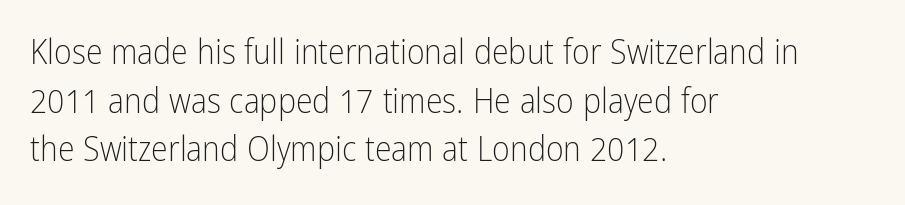
Q: Is the text bold? A: No.
Q: Is the text italic (slanted)? A: No, it is upright.
Q: Is the typeface a serif or a sans-serif typeface? A: Sans-serif.
Q: Is the text underlined? A: No.
Q: How is the paragraph aligned? A: Left-aligned.
Q: Is the spacing between letters normal or unusually wide? A: Normal.
Q: Is the spacing between lines tight, normal or loose? A: Normal.
Q: Width (condensed, normal, or wide)? A: Condensed.
Q: Stroke contrast? A: Low.
Q: x-height? A: Medium.
Q: Monospaced? A: No.
